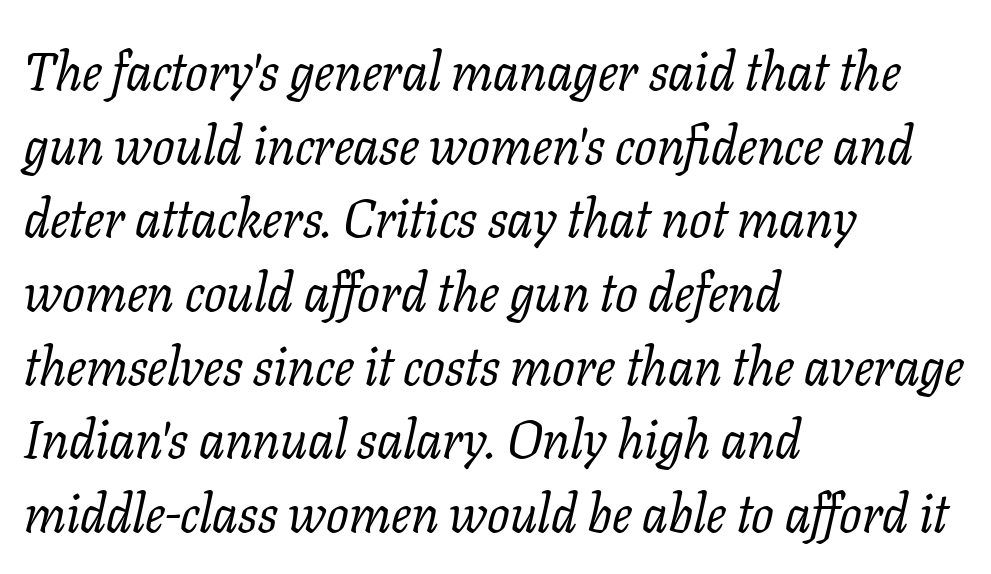
The image shows 53 px regular-weight serif type, italic (leaning right); set left-aligned, normal line spacing (1.39x), normal letter spacing, not underlined; low stroke contrast and a medium x-height.
